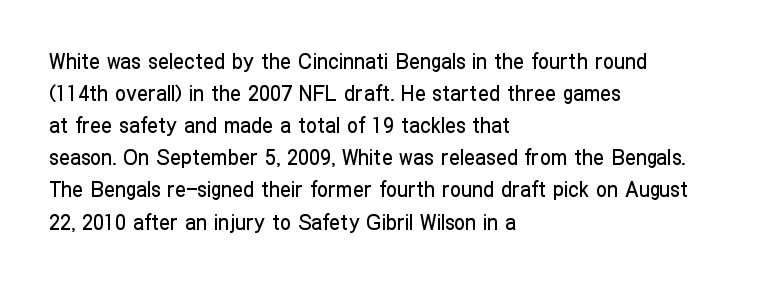
These lines were composed using upright roman letters. If you drew a ruler down the left edge, every line would touch it. In terms of leading, this rendering sits right in the middle. These lines keep a tight, regular rhythm from letter to letter. The glyphs are unaccompanied by any horizontal stroke below them.
